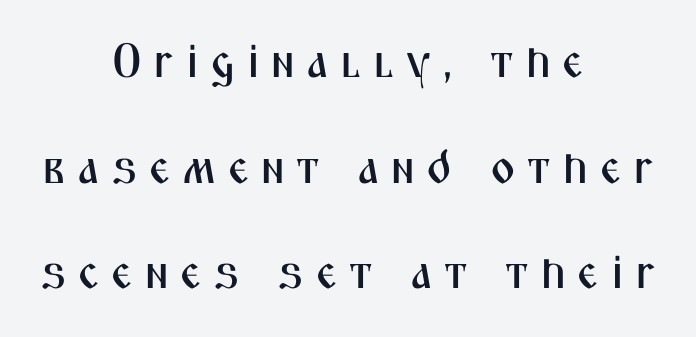
The image shows 48 px condensed sans-serif type, upright; set centered, loose line spacing (2.2x), unusually wide letter spacing (+0.24 em), not underlined; medium stroke contrast and a medium x-height.
